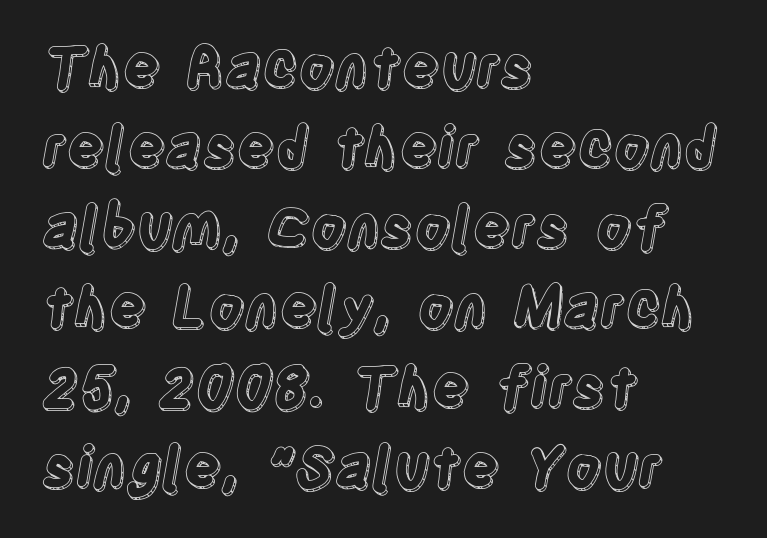
The image shows 56 px condensed type; set left-aligned, normal line spacing (1.43x), normal letter spacing, not underlined; a large x-height.
